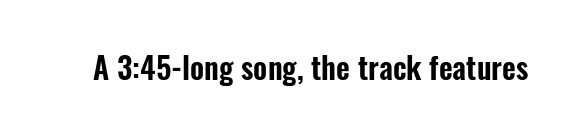
{"serif": "no", "italic": "no", "width": "condensed", "stroke_contrast": "low", "x_height": "medium", "monospaced": "no", "underline": "no", "letter_spacing": "normal", "letter_spacing_em": 0.0, "glyph_px": 30}
